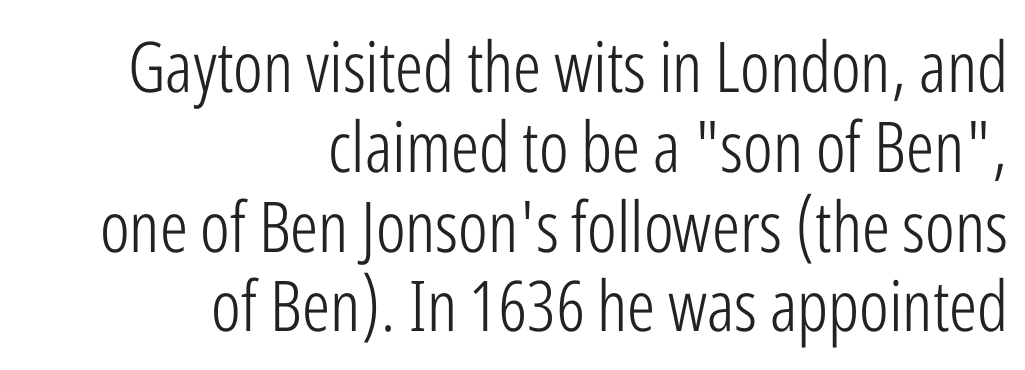
{"serif": "no", "italic": "no", "bold": "no", "weight": "light", "width": "condensed", "stroke_contrast": "low", "x_height": "medium", "monospaced": "no", "underline": "no", "align": "right", "line_spacing": "tight", "line_spacing_ratio": 1.14, "letter_spacing": "normal", "letter_spacing_em": 0.0, "glyph_px": 70}
